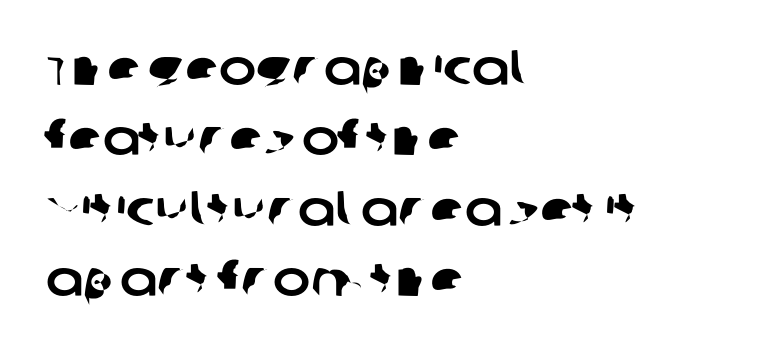
{"serif": "no", "width": "normal", "stroke_contrast": "low", "x_height": "large", "monospaced": "no", "underline": "no", "align": "left", "line_spacing": "normal", "line_spacing_ratio": 1.41, "letter_spacing": "normal", "letter_spacing_em": 0.0, "glyph_px": 50}
